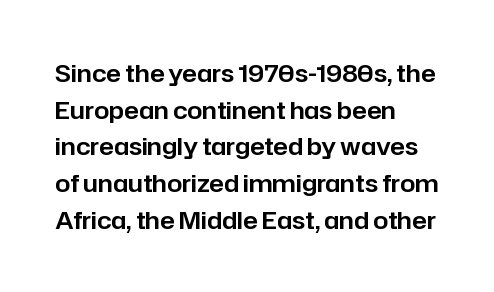
{"italic": "no", "underline": "no", "align": "left", "line_spacing": "normal", "line_spacing_ratio": 1.53, "letter_spacing": "normal", "letter_spacing_em": 0.0, "glyph_px": 24}
